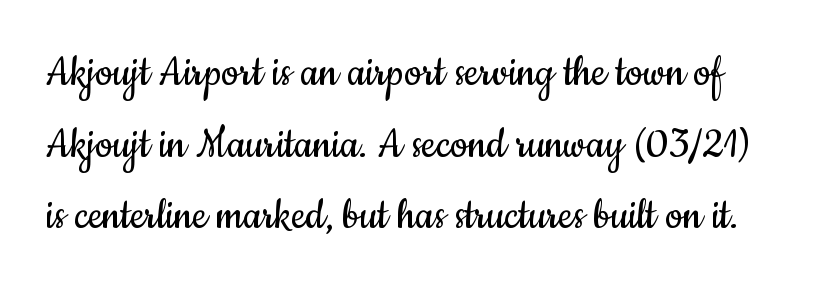
Is this a sans? Yes — the strokes have no serifs. Is this a fixed-width face? No — the glyphs have proportional, varying widths. Leading matches the norm, producing a regular column.
